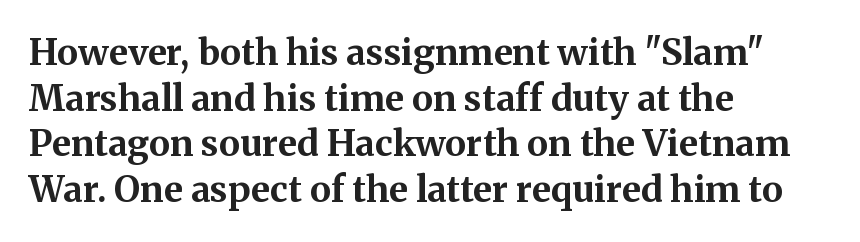
Q: Is the text bold? A: Yes.
Q: Is the text italic (slanted)? A: No, it is upright.
Q: Is the typeface a serif or a sans-serif typeface? A: Serif.
Q: Is the text underlined? A: No.
Q: How is the paragraph aligned? A: Left-aligned.
Q: Is the spacing between letters normal or unusually wide? A: Normal.
Q: Is the spacing between lines tight, normal or loose? A: Normal.
Q: Width (condensed, normal, or wide)? A: Normal.
Q: Stroke contrast? A: Medium.
Q: x-height? A: Medium.
Q: Monospaced? A: No.
